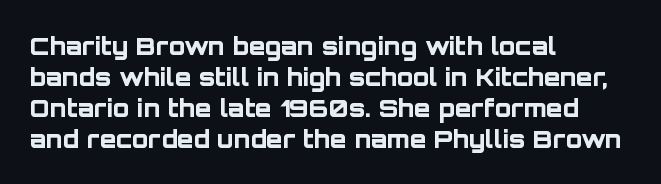
Q: Is the text bold? A: Yes.
Q: Is the text italic (slanted)? A: No, it is upright.
Q: Is the text underlined? A: No.
Q: How is the paragraph aligned? A: Left-aligned.
Q: Is the spacing between letters normal or unusually wide? A: Normal.
Q: Is the spacing between lines tight, normal or loose? A: Normal.
